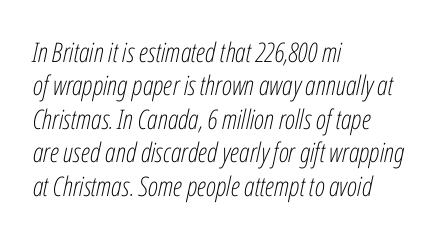
The image shows 27 px text type, italic (leaning right); set left-aligned, line spacing 1.24x, normal letter spacing, not underlined.
